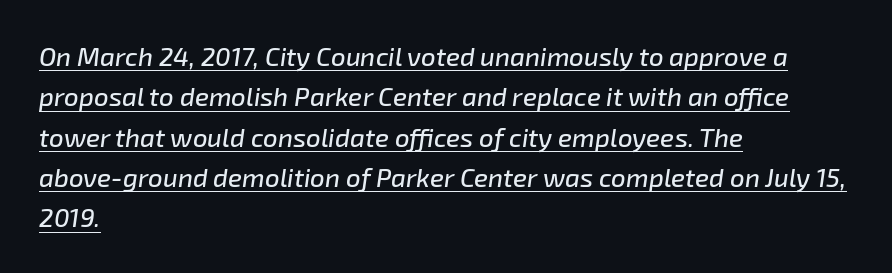
The specimen includes a rule beneath the text block's lines. Italic? Definitely — the glyphs are oblique. Vertically, the passage feels balanced, rows spaced as you'd expect. The tracking reads as untouched default to a designer's eye. The lines are quadded left.
